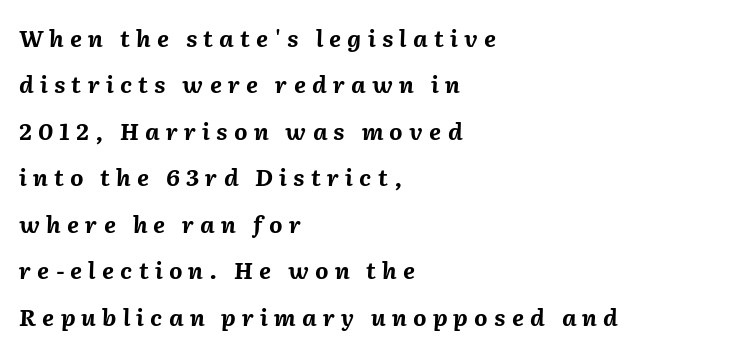
{"italic": "yes", "lean": "right", "slant_degrees": 2, "bold": "yes", "underline": "no", "align": "left", "line_spacing": "loose", "line_spacing_ratio": 2.02, "letter_spacing": "wide", "letter_spacing_em": 0.27, "glyph_px": 23}
